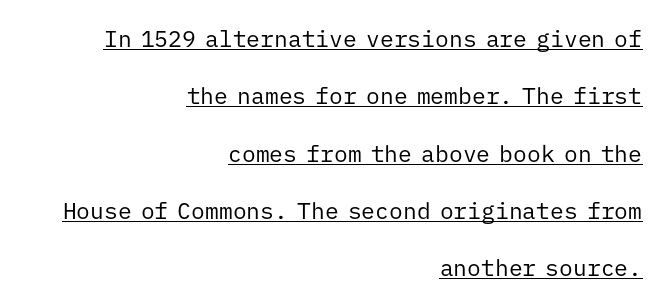
Q: Is the text bold? A: No.
Q: Is the text italic (slanted)? A: No, it is upright.
Q: Is the text underlined? A: Yes.
Q: How is the paragraph aligned? A: Right-aligned.
Q: Is the spacing between letters normal or unusually wide? A: Normal.
Q: Is the spacing between lines tight, normal or loose? A: Loose.
